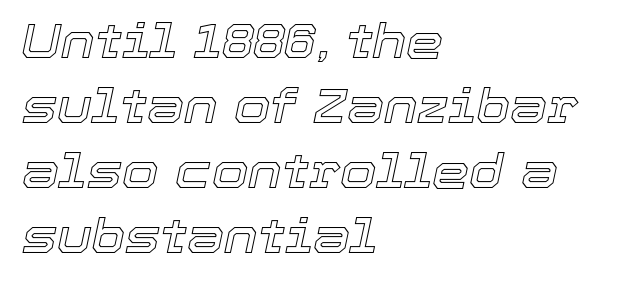
Honestly, there is no underline to notice here at all. Compared with ordinary roman type, these characters are visibly tilted. Is this a fixed-width face? No — the glyphs have proportional, varying widths. The setting favours the left margin, as ordinary paragraphs usually do.
